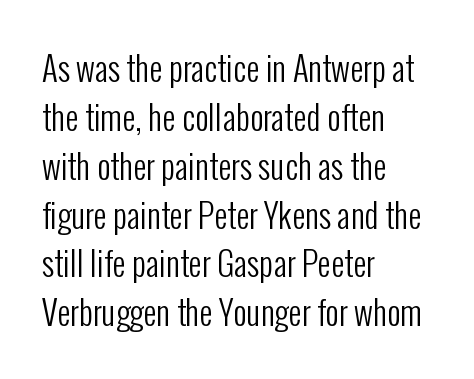
Q: Is the text bold? A: No.
Q: Is the text italic (slanted)? A: No, it is upright.
Q: Is the typeface a serif or a sans-serif typeface? A: Sans-serif.
Q: Is the text underlined? A: No.
Q: How is the paragraph aligned? A: Left-aligned.
Q: Is the spacing between letters normal or unusually wide? A: Normal.
Q: Is the spacing between lines tight, normal or loose? A: Normal.
Q: Width (condensed, normal, or wide)? A: Condensed.
Q: Stroke contrast? A: Low.
Q: x-height? A: Medium.
Q: Monospaced? A: No.
